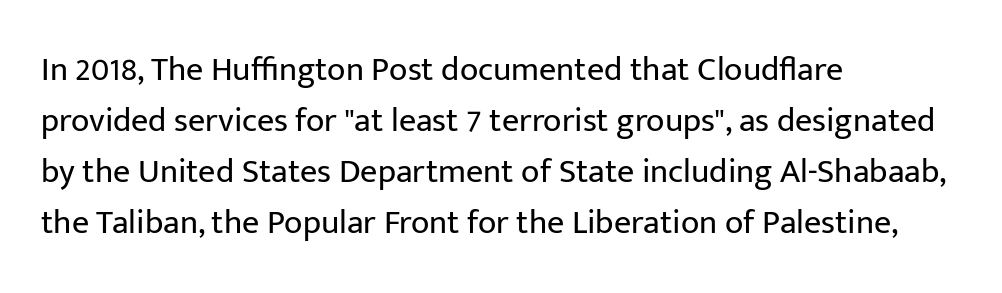
Q: Is the text bold? A: No.
Q: Is the text italic (slanted)? A: No, it is upright.
Q: Is the typeface a serif or a sans-serif typeface? A: Sans-serif.
Q: Is the text underlined? A: No.
Q: How is the paragraph aligned? A: Left-aligned.
Q: Is the spacing between letters normal or unusually wide? A: Normal.
Q: Is the spacing between lines tight, normal or loose? A: Normal.
Q: Width (condensed, normal, or wide)? A: Normal.
Q: Stroke contrast? A: Low.
Q: x-height? A: Medium.
Q: Monospaced? A: No.
